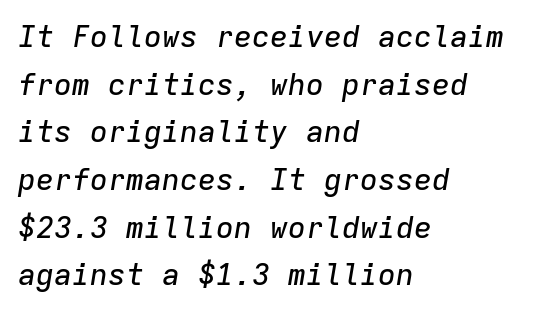
Q: Is the text italic (slanted)? A: Yes, it leans right by about 9 degrees.
Q: Is the text underlined? A: No.
Q: How is the paragraph aligned? A: Left-aligned.
Q: Is the spacing between letters normal or unusually wide? A: Normal.
Q: Is the spacing between lines tight, normal or loose? A: Normal.
Q: Width (condensed, normal, or wide)? A: Normal.
Q: Stroke contrast? A: Low.
Q: x-height? A: Medium.
Q: Monospaced? A: Yes.
